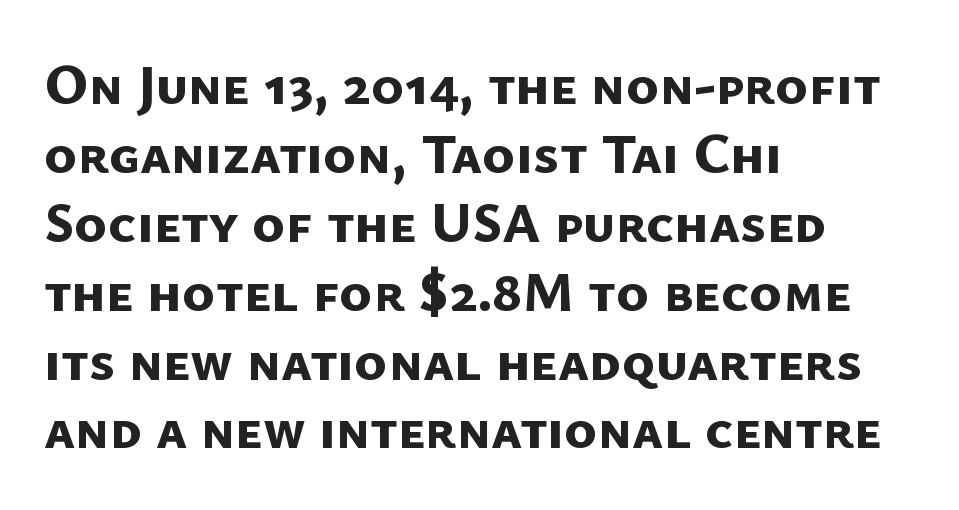
{"serif": "no", "bold": "yes", "weight": "bold", "width": "normal", "stroke_contrast": "low", "x_height": "medium", "monospaced": "no", "underline": "no", "align": "left", "line_spacing_ratio": 1.23, "letter_spacing": "normal", "letter_spacing_em": 0.0, "glyph_px": 56}
